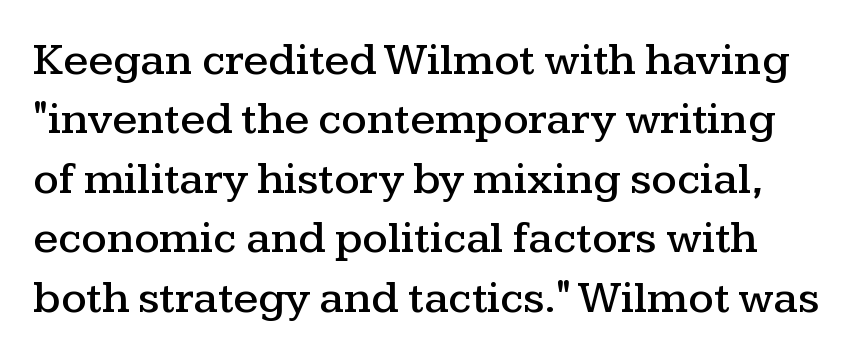
{"serif": "yes", "italic": "no", "width": "wide", "stroke_contrast": "medium", "x_height": "medium", "monospaced": "no", "underline": "no", "line_spacing": "normal", "line_spacing_ratio": 1.32, "letter_spacing": "normal", "letter_spacing_em": 0.0, "glyph_px": 45}
